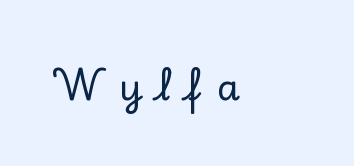
Do the characters align in a grid? No, the font is proportional. The letters stand upright; this is a roman face. The glyphs are unaccompanied by any horizontal stroke below them. Here the glyphs are tracked loosely, breaking word shapes into spaced letters.
